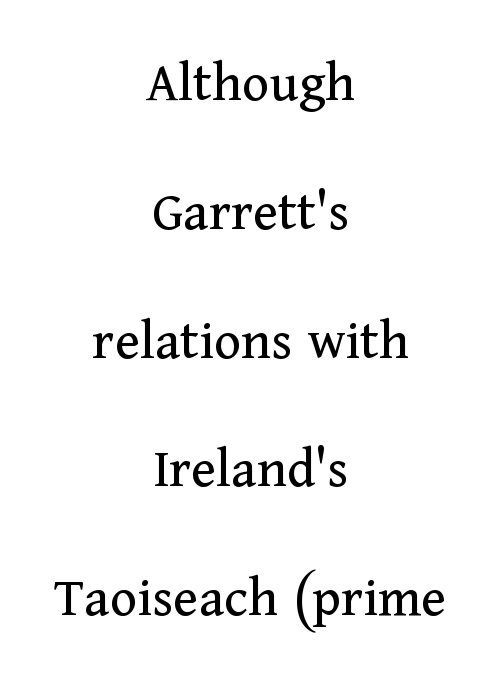
Weight: regular or lighter. Proportional: the letters do not fall into vertical columns. Rows of type keep a wide berth in the vertical direction. Is there any slant? The stems are plumb.
